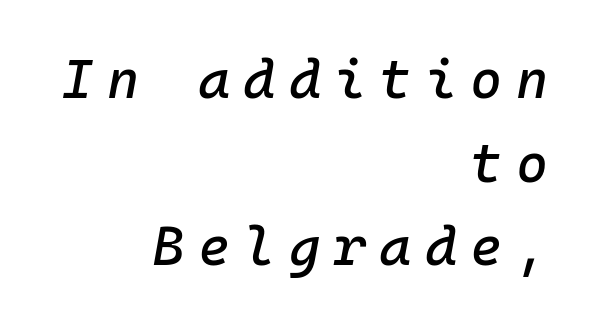
Q: Is the text italic (slanted)? A: Yes, it leans right by about 10 degrees.
Q: Is the text underlined? A: No.
Q: How is the paragraph aligned? A: Right-aligned.
Q: Is the spacing between letters normal or unusually wide? A: Unusually wide.
Q: Is the spacing between lines tight, normal or loose? A: Normal.
Q: Width (condensed, normal, or wide)? A: Normal.
Q: Stroke contrast? A: Low.
Q: x-height? A: Medium.
Q: Monospaced? A: Yes.
